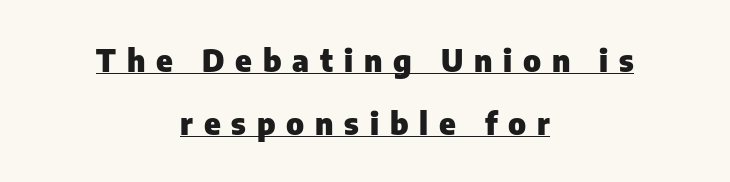
The image shows 31 px heavy sans-serif type, upright; set centered, loose line spacing (2.02x), unusually wide letter spacing (+0.35 em), underlined; low stroke contrast and a medium x-height.
